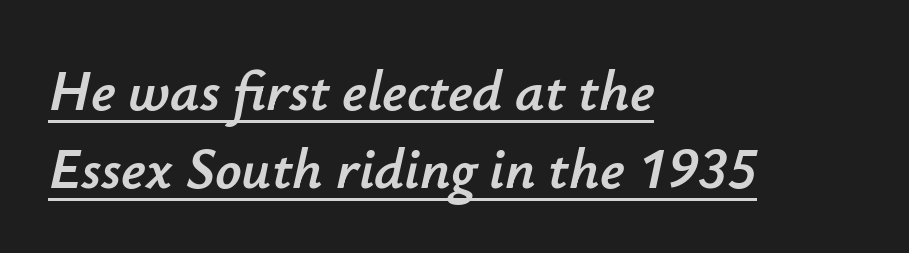
Observe the lean: these are italic letterforms. Here the designer chose a conventional face with non-uniform glyph widths. Notice how descenders clear the ascenders below comfortably — that's standard leading. Compared with typical body copy, the letter spacing here is the same.
